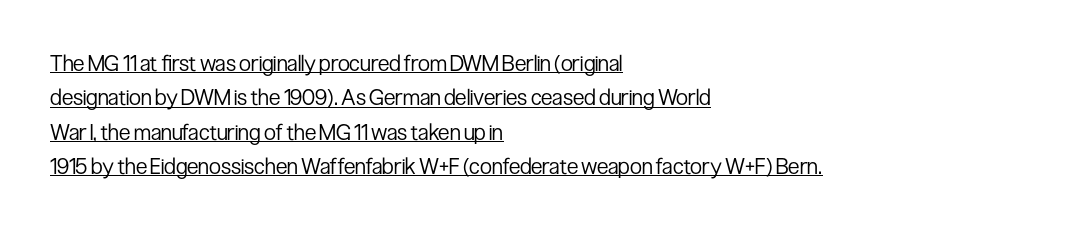
{"italic": "no", "bold": "no", "underline": "yes", "align": "left", "line_spacing": "normal", "line_spacing_ratio": 1.56, "letter_spacing": "normal", "letter_spacing_em": 0.0, "glyph_px": 22}
